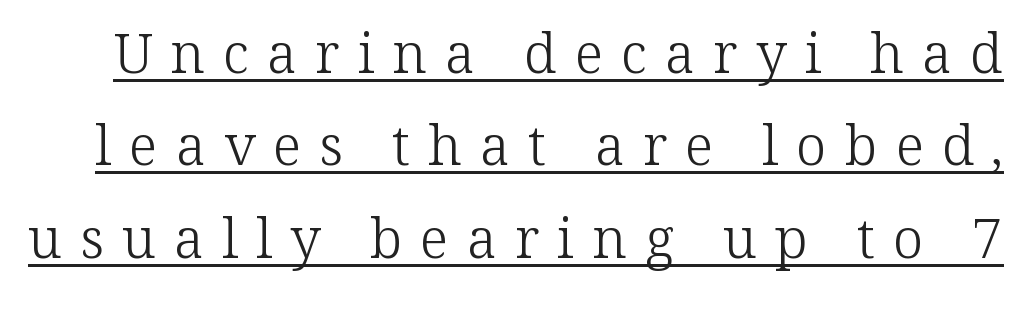
Q: Is the text bold? A: No.
Q: Is the text italic (slanted)? A: No, it is upright.
Q: Is the typeface a serif or a sans-serif typeface? A: Serif.
Q: Is the text underlined? A: Yes.
Q: Is the spacing between letters normal or unusually wide? A: Unusually wide.
Q: Is the spacing between lines tight, normal or loose? A: Normal.
Q: Width (condensed, normal, or wide)? A: Normal.
Q: Stroke contrast? A: Low.
Q: x-height? A: Medium.
Q: Monospaced? A: No.
